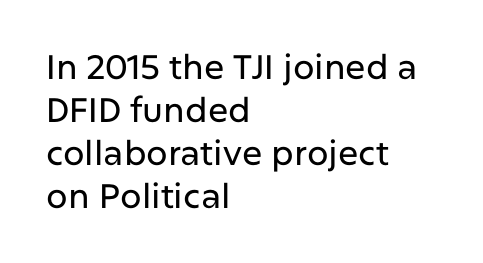
Q: Is the text italic (slanted)? A: No, it is upright.
Q: Is the typeface a serif or a sans-serif typeface? A: Sans-serif.
Q: Is the text underlined? A: No.
Q: How is the paragraph aligned? A: Left-aligned.
Q: Is the spacing between letters normal or unusually wide? A: Normal.
Q: Is the spacing between lines tight, normal or loose? A: Normal.
Q: Width (condensed, normal, or wide)? A: Normal.
Q: Stroke contrast? A: Low.
Q: x-height? A: Medium.
Q: Monospaced? A: No.
